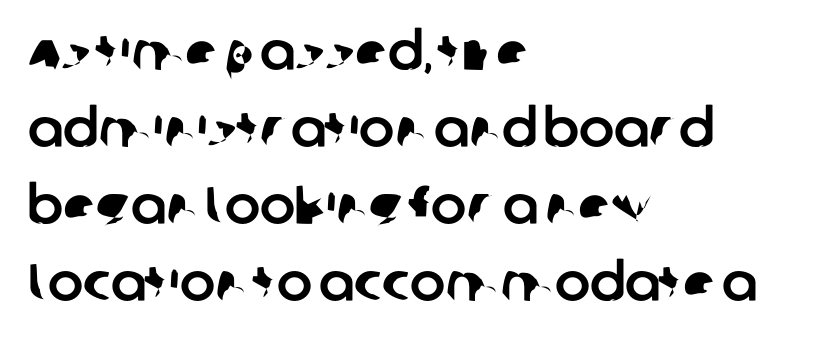
{"serif": "no", "width": "normal", "stroke_contrast": "low", "x_height": "large", "monospaced": "no", "underline": "no", "align": "left", "line_spacing": "normal", "line_spacing_ratio": 1.45, "letter_spacing": "normal", "letter_spacing_em": 0.0, "glyph_px": 53}
